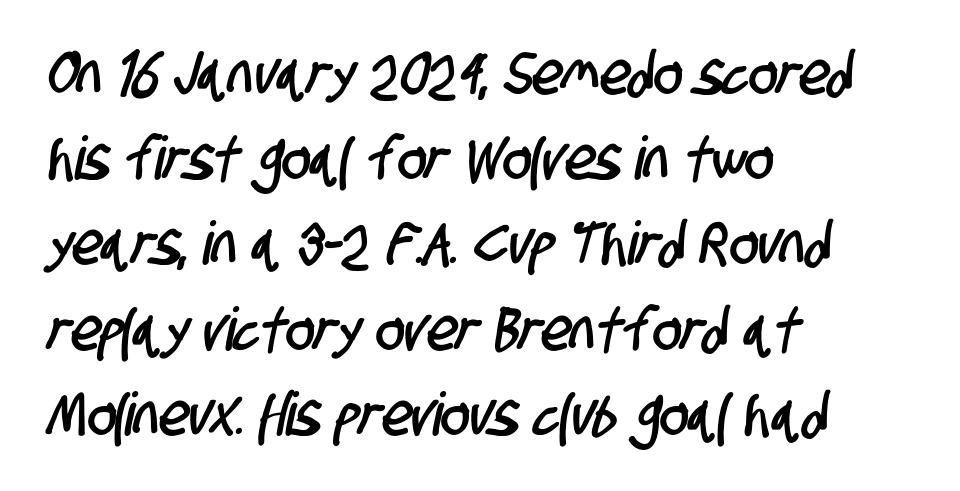
{"serif": "no", "width": "condensed", "stroke_contrast": "low", "x_height": "large", "monospaced": "no", "underline": "no", "align": "left", "line_spacing": "normal", "line_spacing_ratio": 1.42, "letter_spacing": "normal", "letter_spacing_em": 0.0, "glyph_px": 60}
